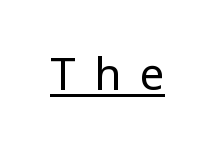
{"serif": "no", "italic": "no", "bold": "no", "weight": "regular", "width": "wide", "stroke_contrast": "low", "x_height": "large", "monospaced": "no", "underline": "yes", "letter_spacing": "wide", "letter_spacing_em": 0.43, "glyph_px": 44}
